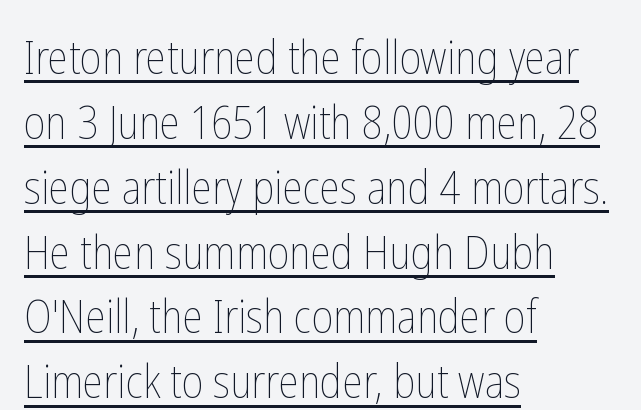
The image shows 46 px thin, condensed type, upright; set left-aligned, normal line spacing (1.41x), normal letter spacing, underlined; low stroke contrast and a medium x-height.
